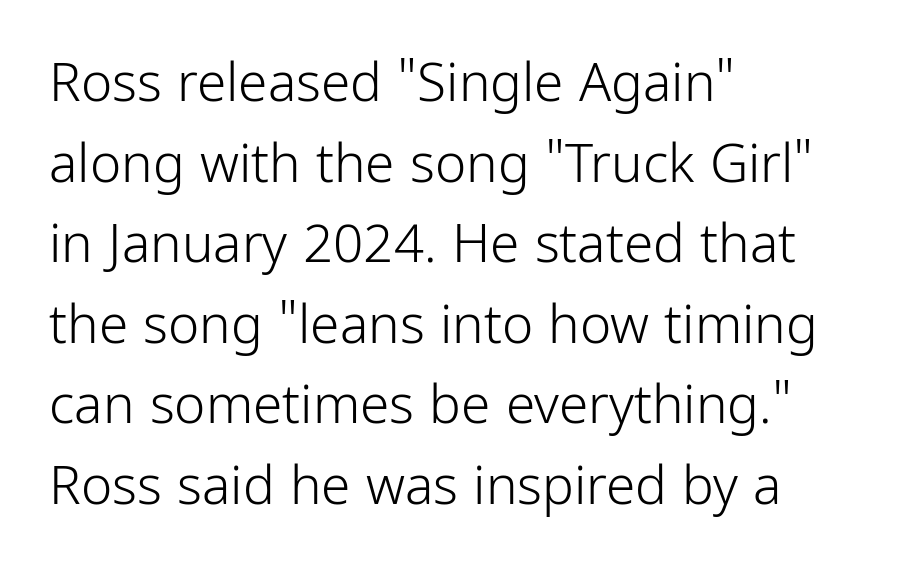
A typesetter would call this proportional, since set widths differ per character. The vertical gap from one line to the next is medium. This is roman type, the default non-slanted kind. Visually the block forms a straight wall on the left and a jagged coastline on the right.
